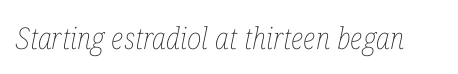
You could call the tracking neutral — neither tight nor loose. The specimen reads as italic at a glance. A quiet, ordinary-to-light weight characterises the typeface. Do the characters align in a grid? No, the font is proportional. Any mark beneath the type? The region is blank.
